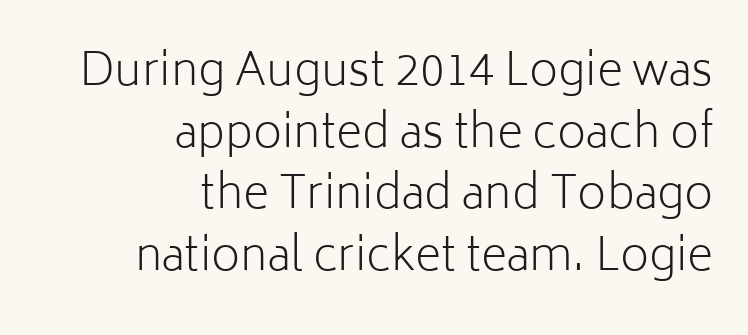
The image shows 45 px light sans-serif type, upright; set right-aligned, normal line spacing (1.37x), normal letter spacing, not underlined; low stroke contrast and a medium x-height.
